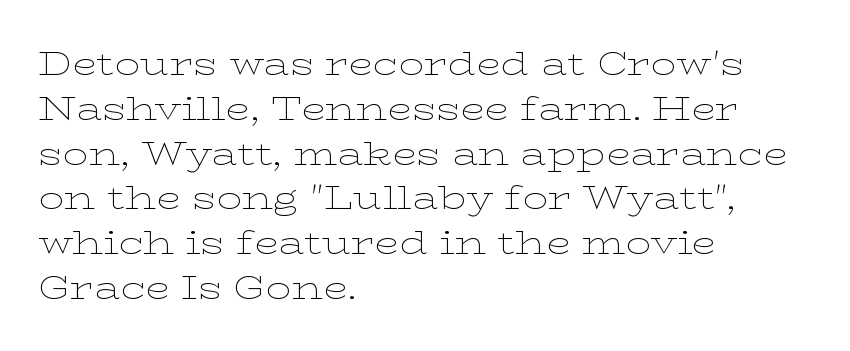
{"serif": "yes", "italic": "no", "bold": "no", "weight": "thin", "width": "wide", "stroke_contrast": "low", "x_height": "medium", "monospaced": "no", "underline": "no", "align": "left", "line_spacing": "normal", "line_spacing_ratio": 1.4, "letter_spacing": "normal", "letter_spacing_em": 0.0, "glyph_px": 32}
